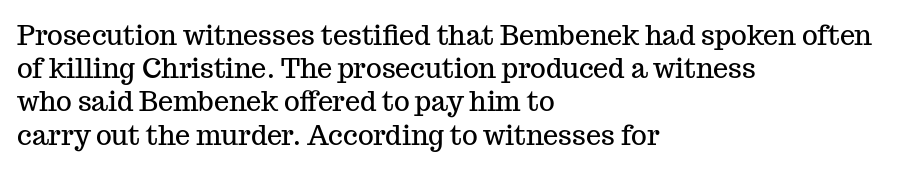
{"italic": "no", "underline": "no", "align": "left", "line_spacing_ratio": 1.23, "letter_spacing": "normal", "letter_spacing_em": 0.0, "glyph_px": 27}
